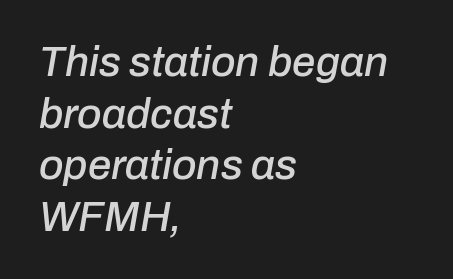
{"italic": "yes", "lean": "right", "slant_degrees": 10, "width": "normal", "stroke_contrast": "low", "x_height": "medium", "monospaced": "no", "underline": "no", "align": "left", "line_spacing_ratio": 1.23, "letter_spacing": "normal", "letter_spacing_em": 0.0, "glyph_px": 42}
